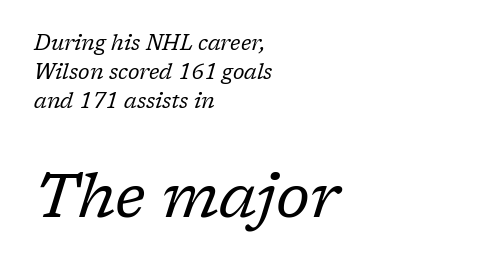
Q: Is the text bold? A: No.
Q: Is the text italic (slanted)? A: Yes, it leans right by about 17 degrees.
Q: Is the typeface a serif or a sans-serif typeface? A: Serif.
Q: Is the text underlined? A: No.
Q: How is the paragraph aligned? A: Left-aligned.
Q: Is the spacing between letters normal or unusually wide? A: Normal.
Q: Is the spacing between lines tight, normal or loose? A: Normal.
Q: Which block of text is set in a larger size, the first (top) or the second (bottom)? A: The second (bottom) one.
Q: Width (condensed, normal, or wide)? A: Normal.
Q: Stroke contrast? A: Low.
Q: x-height? A: Medium.
Q: Monospaced? A: No.
